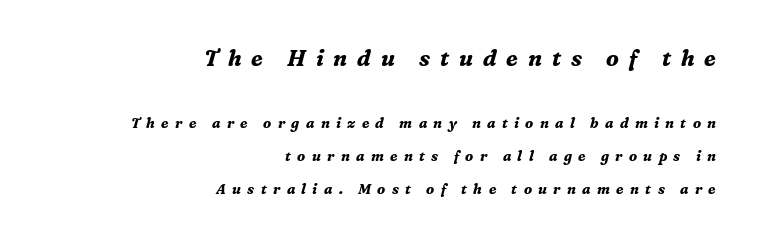
{"italic": "yes", "lean": "right", "slant_degrees": 16, "bold": "yes", "underline": "no", "align": "right", "line_spacing": "loose", "line_spacing_ratio": 2.37, "letter_spacing": "wide", "letter_spacing_em": 0.45, "larger_block": "first", "size_ratio": 1.57, "glyph_px": 22}
